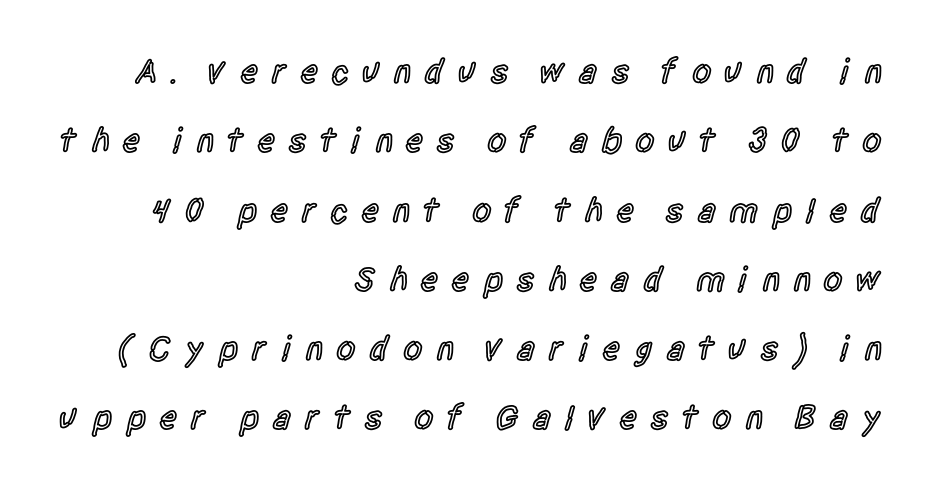
Q: Is the text bold? A: Semi-bold.
Q: Is the text italic (slanted)? A: Yes.
Q: Is the typeface a serif or a sans-serif typeface? A: Sans-serif.
Q: Is the text underlined? A: No.
Q: How is the paragraph aligned? A: Right-aligned.
Q: Is the spacing between letters normal or unusually wide? A: Unusually wide.
Q: Is the spacing between lines tight, normal or loose? A: Loose.
Q: Width (condensed, normal, or wide)? A: Condensed.
Q: x-height? A: Large.
Q: Monospaced? A: No.
